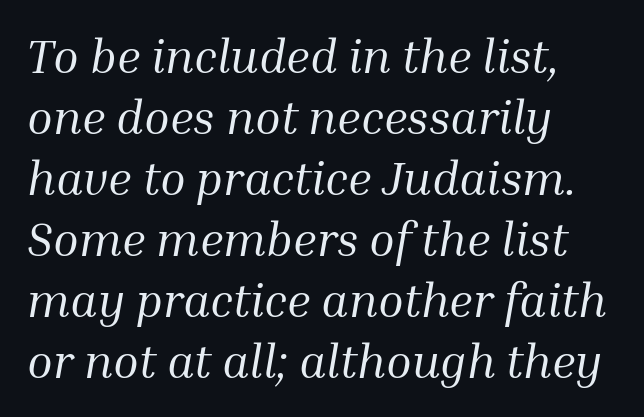
The image shows 47 px regular-weight serif type, italic (leaning right); set left-aligned, normal line spacing (1.3x), normal letter spacing, not underlined; medium stroke contrast and a medium x-height.
